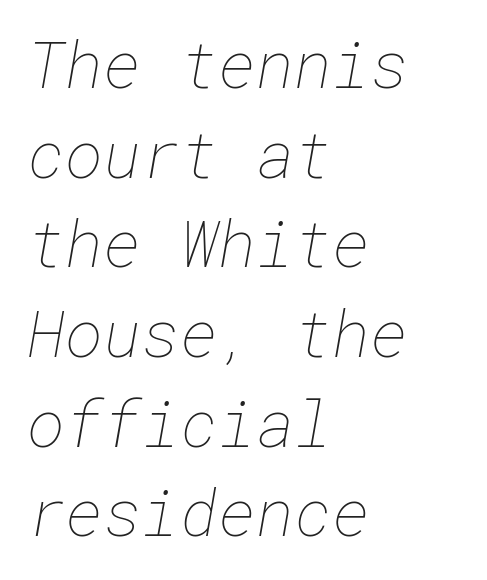
{"bold": "no", "weight": "thin", "width": "normal", "stroke_contrast": "low", "x_height": "medium", "underline": "no", "align": "left", "line_spacing": "normal", "line_spacing_ratio": 1.38, "letter_spacing": "normal", "letter_spacing_em": 0.0, "glyph_px": 65}
